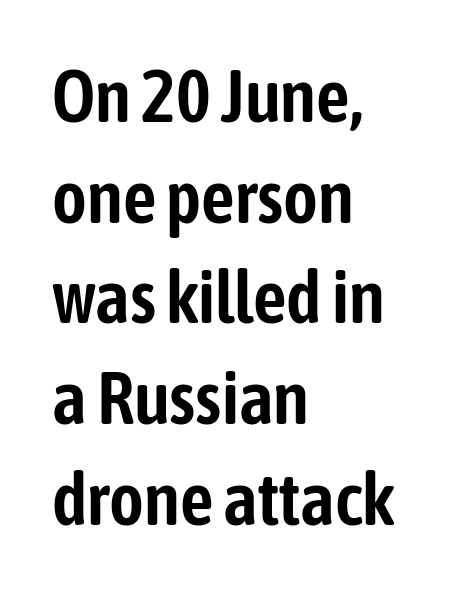
These lines were composed using upright roman letters. A student would call this left alignment; a typographer would say flush left, rag right. The designer went with a sans here, leaving each stem footless. Look at the tracking — it's just the regular setting, nothing added. Summary of vertical rhythm: regular, with standard interline spacing. The rendering uses natural spacing where letterforms have individual widths.
